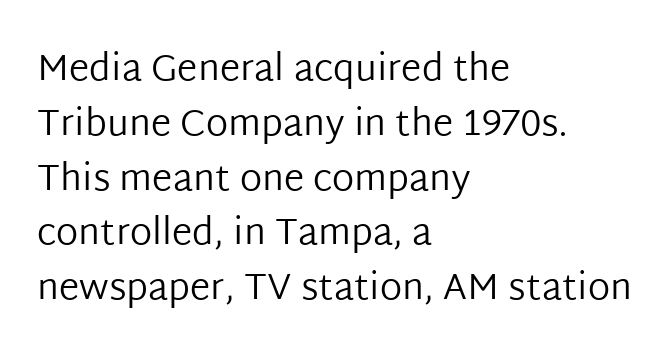
{"serif": "no", "italic": "no", "bold": "no", "weight": "regular", "width": "normal", "stroke_contrast": "low", "x_height": "medium", "monospaced": "no", "underline": "no", "align": "left", "line_spacing": "normal", "line_spacing_ratio": 1.48, "letter_spacing": "normal", "letter_spacing_em": 0.0, "glyph_px": 37}
